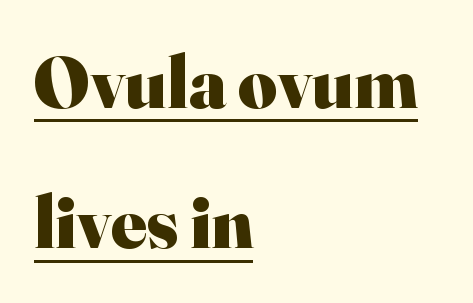
Is this a fixed-width face? No — the glyphs have proportional, varying widths. Does extra space separate the letters? No, they use regular spacing. To sum up the face: it has serifs. Somebody hit Ctrl+U on this one — the words are underlined. You can tell it's not italic because the verticals are truly vertical.
